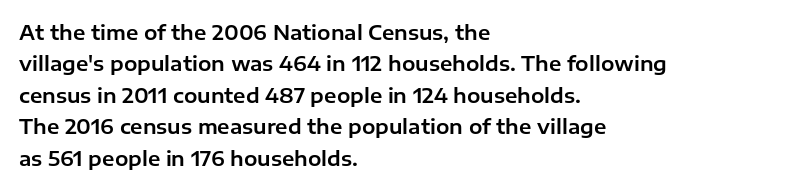
Q: Is the text italic (slanted)? A: No, it is upright.
Q: Is the text underlined? A: No.
Q: How is the paragraph aligned? A: Left-aligned.
Q: Is the spacing between letters normal or unusually wide? A: Normal.
Q: Is the spacing between lines tight, normal or loose? A: Normal.
